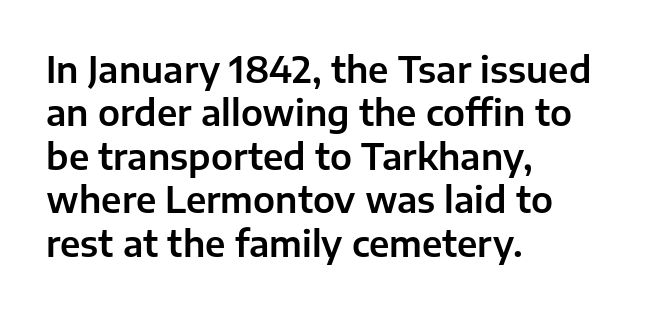
{"serif": "no", "italic": "no", "width": "normal", "stroke_contrast": "low", "x_height": "medium", "monospaced": "no", "underline": "no", "align": "left", "line_spacing_ratio": 1.24, "letter_spacing": "normal", "letter_spacing_em": 0.0, "glyph_px": 35}
